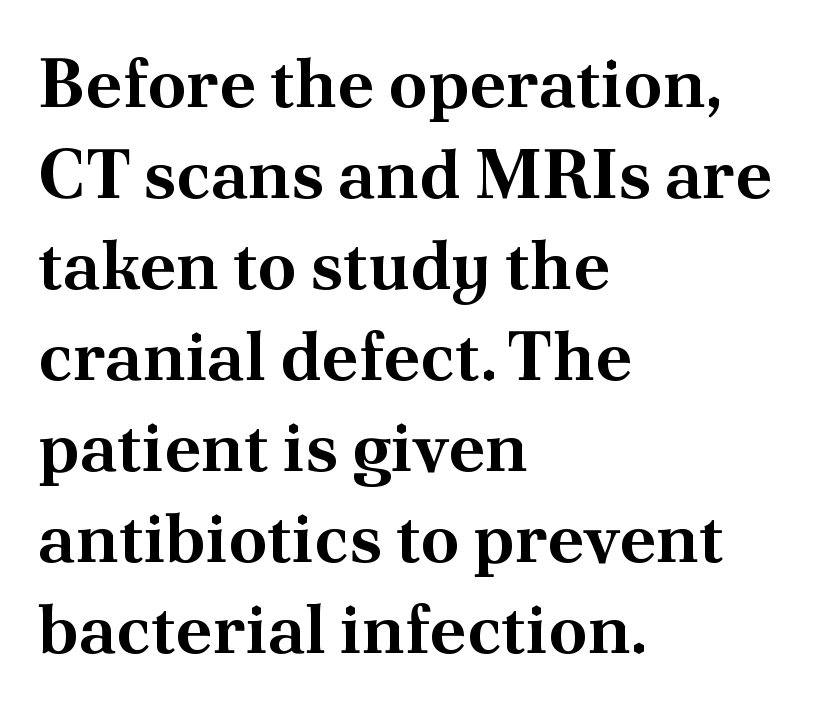
The image shows 69 px bold serif type, upright; set left-aligned, normal line spacing (1.32x), normal letter spacing, not underlined; medium stroke contrast and a small x-height.
